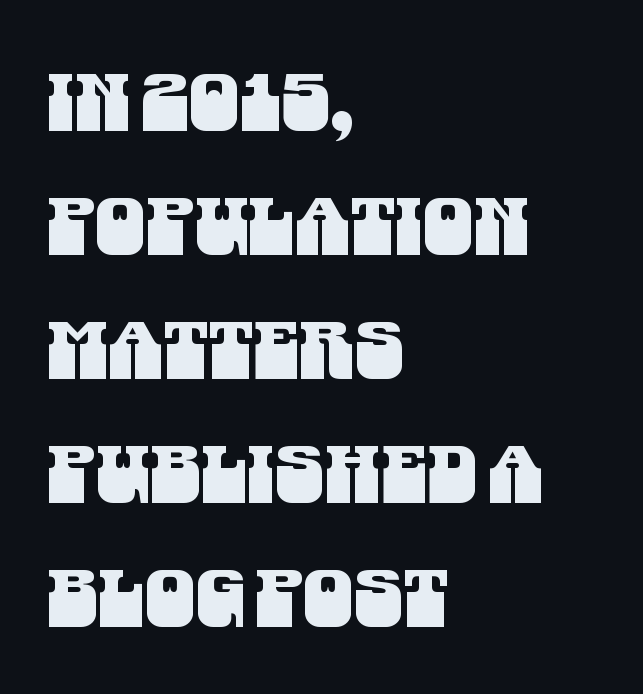
Q: Is the typeface a serif or a sans-serif typeface? A: Sans-serif.
Q: Is the text underlined? A: No.
Q: How is the paragraph aligned? A: Left-aligned.
Q: Is the spacing between letters normal or unusually wide? A: Normal.
Q: Is the spacing between lines tight, normal or loose? A: Normal.
Q: Width (condensed, normal, or wide)? A: Condensed.
Q: Stroke contrast? A: Medium.
Q: x-height? A: Large.
Q: Monospaced? A: No.
